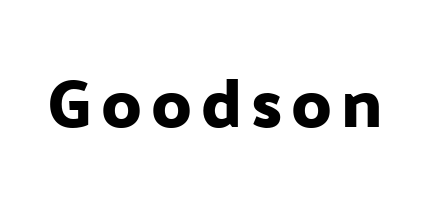
Note the varied advance widths — an 'i' is clearly narrower than an 'm'. Unlike a traditional serif, this face leaves its strokes unadorned. The letters stand straight up with perfectly vertical stems. The words here are not underlined.
